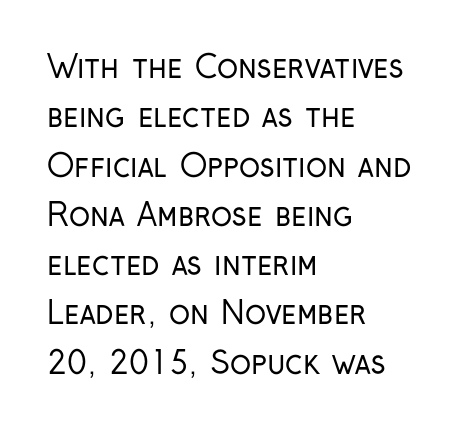
Casual observation: everything's shoved over to the left. No chunkiness to these letters — they're not bold. The face used here is proportionally spaced, like ordinary book or web type. Descenders are the only things crossing below the line. Unlike italic type, these characters show no tilt at all. How are the letters spaced? Ordinarily, with no added tracking.
